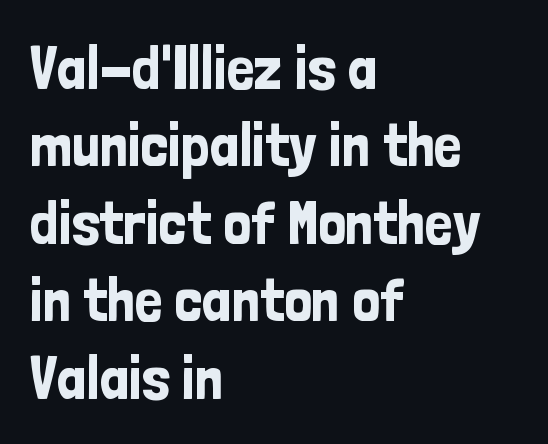
The space between consecutive lines is moderate. The letters sit at their default tracking, neither squeezed nor spread. Is this a fixed-width face? No — the glyphs have proportional, varying widths. Are there feet on the stems? There aren't — it's a sans.
